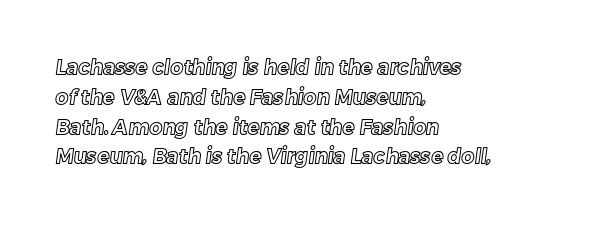
{"underline": "no", "align": "left", "line_spacing": "normal", "line_spacing_ratio": 1.49, "letter_spacing": "normal", "letter_spacing_em": 0.0, "glyph_px": 20}
